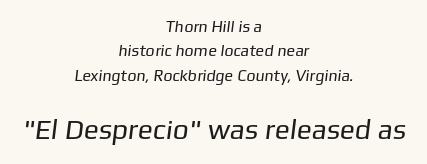
The composition opens small and finishes big. Here the designer chose a conventional face with non-uniform glyph widths. Does extra space separate the letters? No, they use regular spacing. Decoration check: the copy has no underline.
